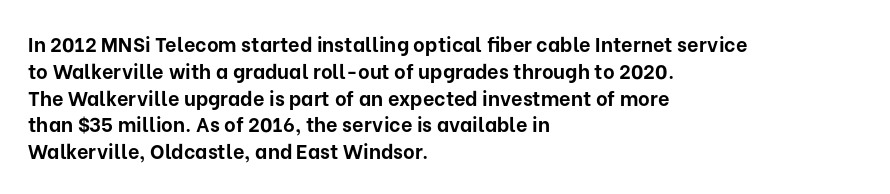
The image shows 20 px bold type, upright; set left-aligned, normal line spacing (1.34x), normal letter spacing, not underlined.
